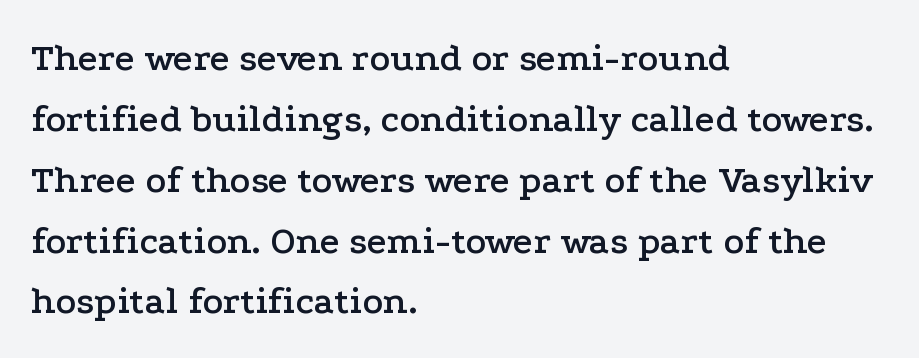
{"serif": "yes", "italic": "no", "width": "wide", "stroke_contrast": "low", "x_height": "medium", "monospaced": "no", "underline": "no", "align": "left", "line_spacing": "normal", "line_spacing_ratio": 1.56, "letter_spacing": "normal", "letter_spacing_em": 0.0, "glyph_px": 39}
